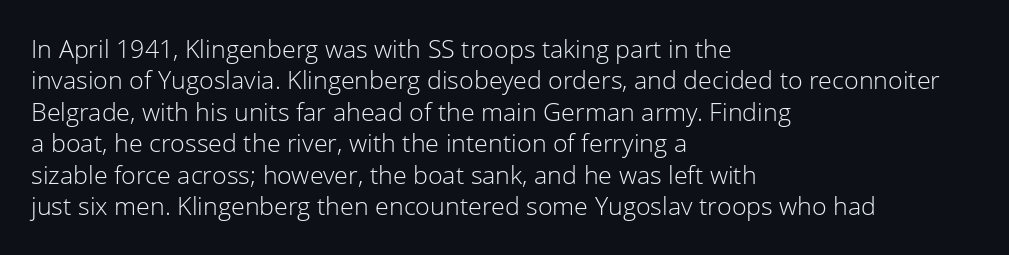
No letter is thick-stroked: the sample isn't bold. This is roman type, the default non-slanted kind. One glance says typical: line gaps are just what's usual. Plain, unruled lines of type. This sample is left-justified, so line endings fall wherever the words run out.
